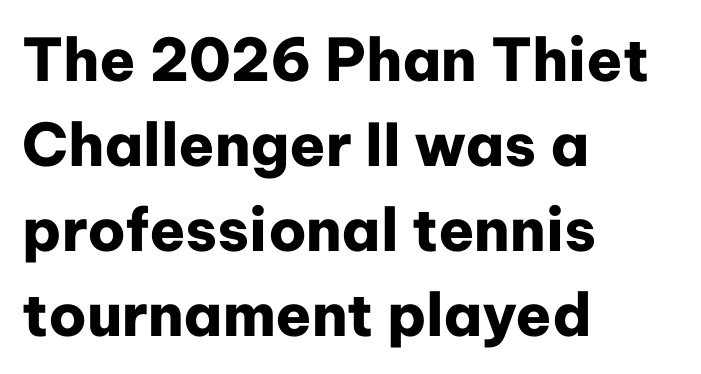
Q: Is the text bold? A: Yes.
Q: Is the text italic (slanted)? A: No, it is upright.
Q: Is the typeface a serif or a sans-serif typeface? A: Sans-serif.
Q: Is the text underlined? A: No.
Q: How is the paragraph aligned? A: Left-aligned.
Q: Is the spacing between letters normal or unusually wide? A: Normal.
Q: Is the spacing between lines tight, normal or loose? A: Normal.
Q: Width (condensed, normal, or wide)? A: Normal.
Q: Stroke contrast? A: Low.
Q: x-height? A: Medium.
Q: Monospaced? A: No.
